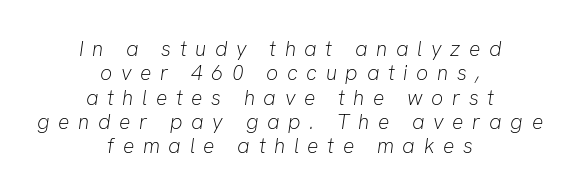
The letterforms sit at book weight or below. The glyphs are unaccompanied by any horizontal stroke below them. The rag falls on both sides of this text block equally. Style check: oblique. Observe the wide spacing: letters keep a clear distance from each other.
